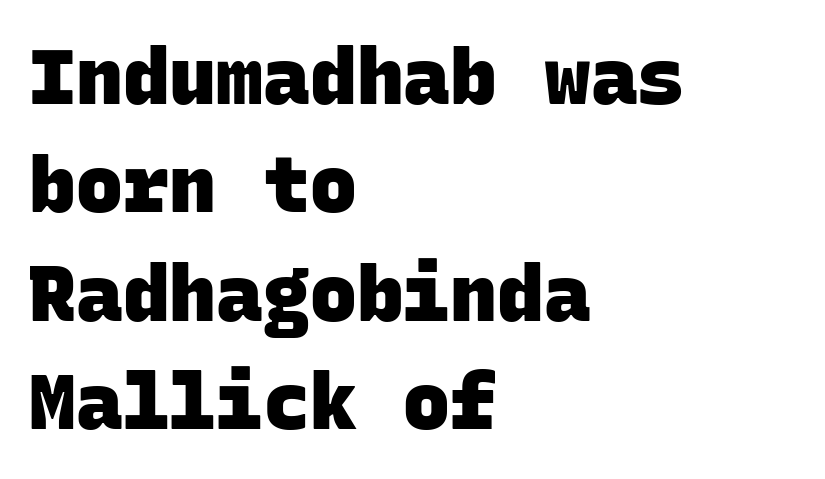
The image shows 78 px heavy sans-serif type, monospaced; set left-aligned, normal line spacing (1.39x), normal letter spacing, not underlined; low stroke contrast and a large x-height.
